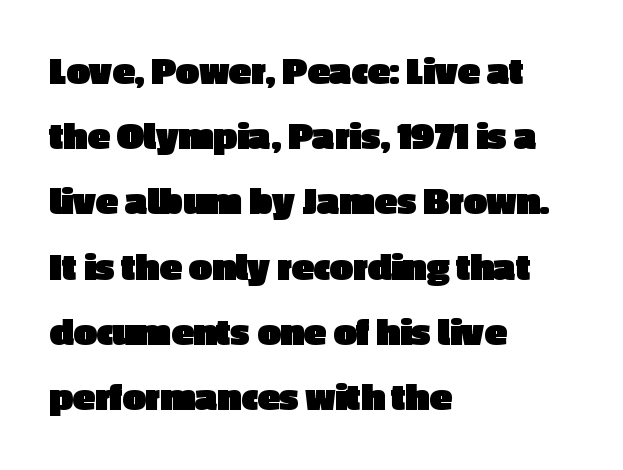
The rendering uses a bold face; every stroke is thick and dark. Letterform terminals end flat and unadorned throughout the passage. It's the straight-up-and-down kind of type. The paragraph shown leans on its left margin. The face used here is proportionally spaced, like ordinary book or web type. The letters sit at their default tracking, neither squeezed nor spread.
